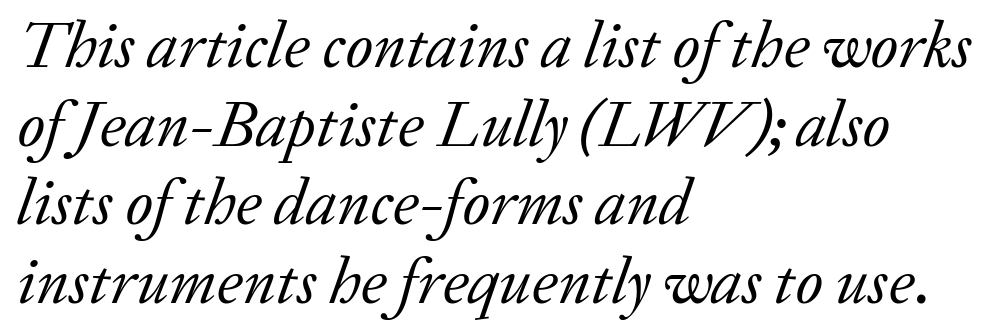
Q: Is the text bold? A: No.
Q: Is the text italic (slanted)? A: Yes, it leans right by about 20 degrees.
Q: Is the typeface a serif or a sans-serif typeface? A: Serif.
Q: Is the text underlined? A: No.
Q: How is the paragraph aligned? A: Left-aligned.
Q: Is the spacing between letters normal or unusually wide? A: Normal.
Q: Width (condensed, normal, or wide)? A: Normal.
Q: Stroke contrast? A: Low.
Q: x-height? A: Medium.
Q: Monospaced? A: No.
